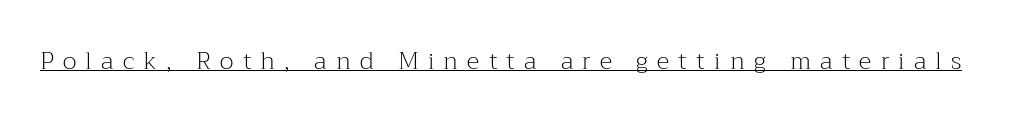
Q: Is the text bold? A: No.
Q: Is the text italic (slanted)? A: No, it is upright.
Q: Is the text underlined? A: Yes.
Q: Is the spacing between letters normal or unusually wide? A: Unusually wide.
